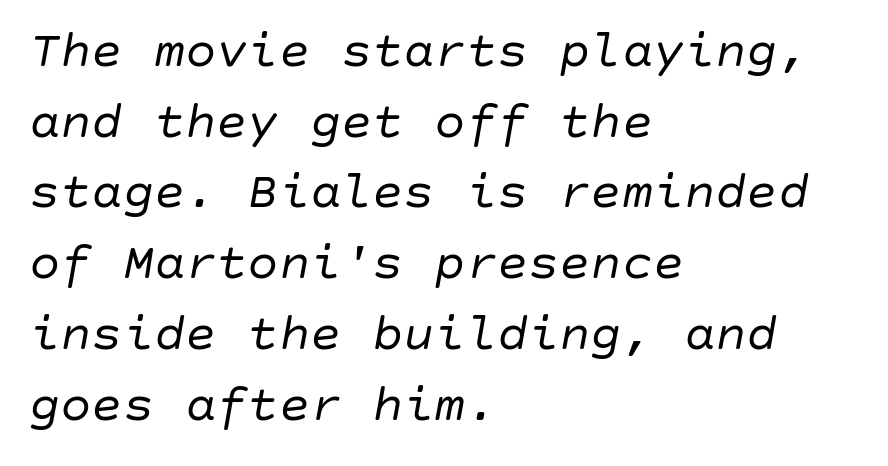
The image shows 52 px regular-weight type, italic (leaning right); set left-aligned, normal line spacing (1.36x), normal letter spacing, not underlined; low stroke contrast and a large x-height.
